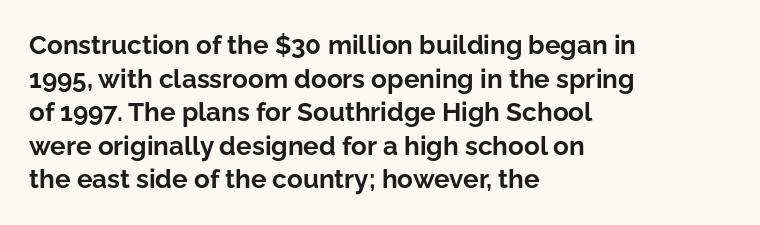
The image shows 26 px bold type, upright; set left-aligned, normal line spacing (1.29x), normal letter spacing, not underlined.
